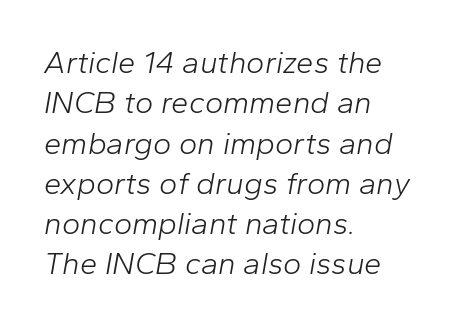
Inter-character spacing is left at the font's built-in metrics. Here the designer chose a conventional face with non-uniform glyph widths. Honestly, there is no underline to notice here at all. The glyphs look as if they've been sheared to an angle. The paragraph shown leans on its left margin. Caption: face not bold, strokes unweighted.
